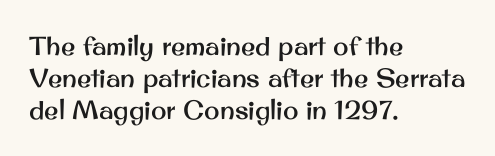
You could call the tracking neutral — neither tight nor loose. Posture: upright roman. Which margin do the lines hug? The left one — the right edge is uneven. Decoration check: the copy has no underline.
